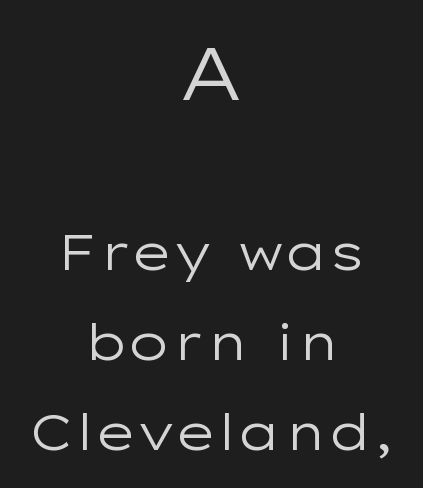
The image shows 75 px regular-weight, wide sans-serif type, upright; set centered, line spacing 1.8x, normal letter spacing, not underlined; the first (top) block is 1.5x larger; low stroke contrast and a medium x-height.
